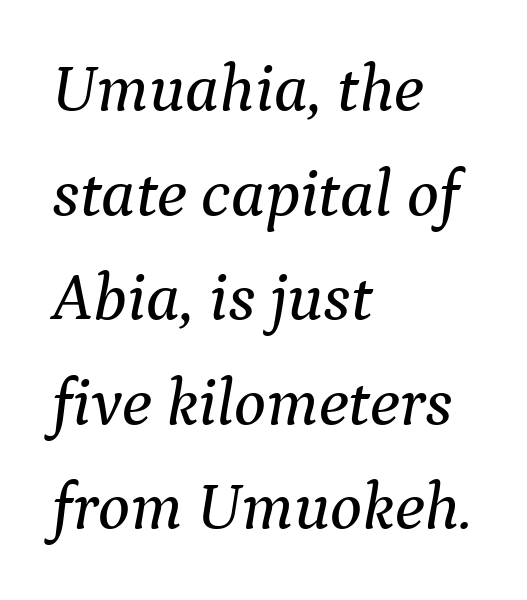
{"serif": "yes", "italic": "yes", "lean": "right", "slant_degrees": 9, "width": "normal", "stroke_contrast": "medium", "x_height": "medium", "monospaced": "no", "underline": "no", "align": "left", "line_spacing": "normal", "line_spacing_ratio": 1.56, "letter_spacing": "normal", "letter_spacing_em": 0.0, "glyph_px": 67}
